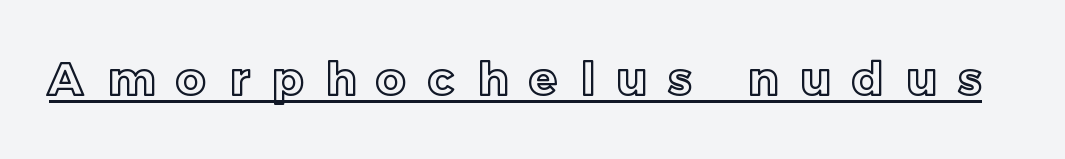
A roman cut, with each character standing at attention. Proportional: the letters do not fall into vertical columns. There is plenty of visible air inserted between adjacent glyphs. The rendered words wear a rule along their underside.
